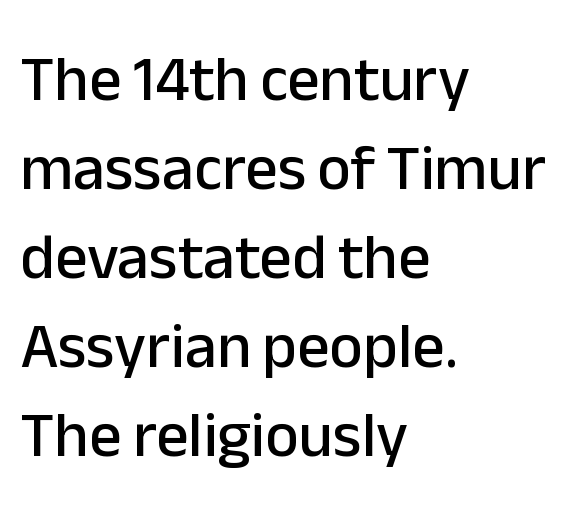
Here the designer chose a conventional face with non-uniform glyph widths. Visually the block forms a straight wall on the left and a jagged coastline on the right. Has an underline been added? It has not. Inter-character spacing is left at the font's built-in metrics. The designer left line spacing at the default.
